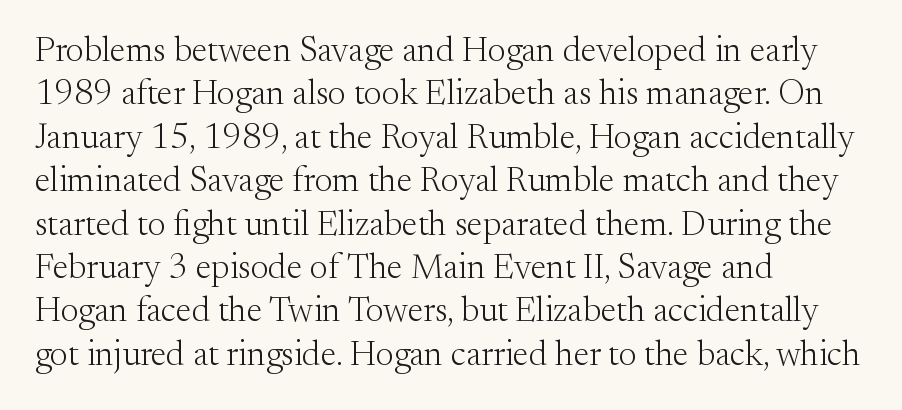
Serif or sans? Serif — the stroke terminals have little feet. In terms of posture, this sample is upright. Here the designer chose a conventional face with non-uniform glyph widths. Underline: absent.
